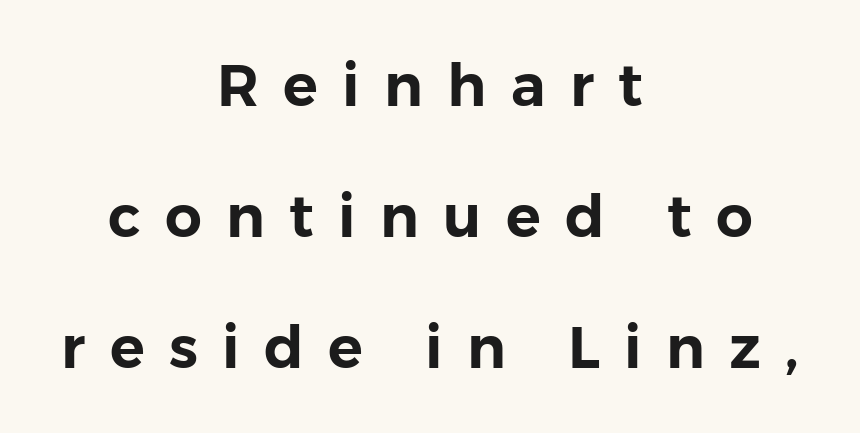
The image shows 58 px sans-serif type, upright; set centered, loose line spacing (2.26x), unusually wide letter spacing (+0.42 em), not underlined; low stroke contrast and a medium x-height.
